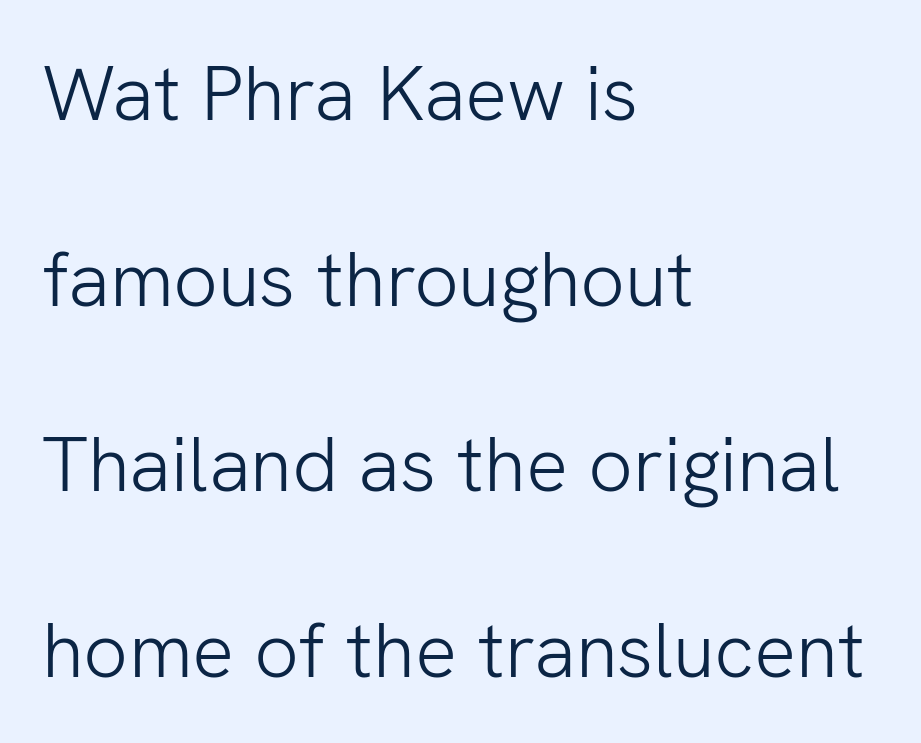
{"serif": "no", "italic": "no", "bold": "no", "weight": "light", "width": "normal", "stroke_contrast": "low", "x_height": "medium", "monospaced": "no", "underline": "no", "align": "left", "line_spacing": "loose", "line_spacing_ratio": 2.38, "letter_spacing": "normal", "letter_spacing_em": 0.0, "glyph_px": 78}
